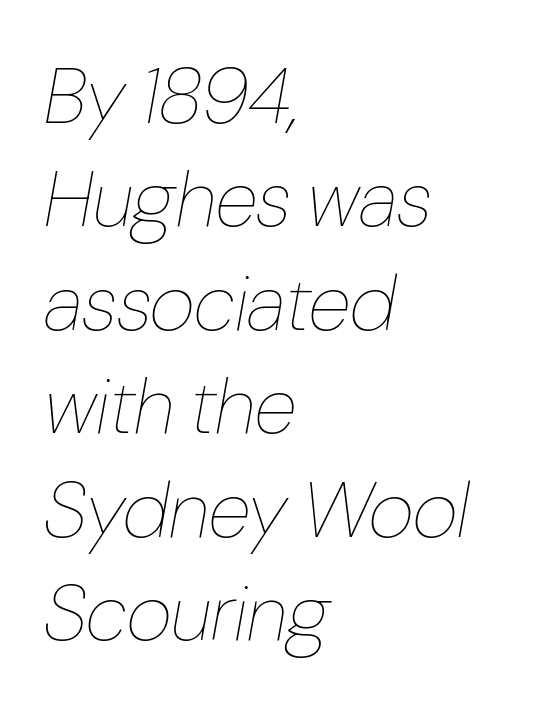
Q: Is the text bold? A: No.
Q: Is the text italic (slanted)? A: Yes, it leans right by about 10 degrees.
Q: Is the text underlined? A: No.
Q: How is the paragraph aligned? A: Left-aligned.
Q: Is the spacing between letters normal or unusually wide? A: Normal.
Q: Is the spacing between lines tight, normal or loose? A: Normal.
Q: Width (condensed, normal, or wide)? A: Condensed.
Q: Stroke contrast? A: Low.
Q: x-height? A: Medium.
Q: Monospaced? A: No.
